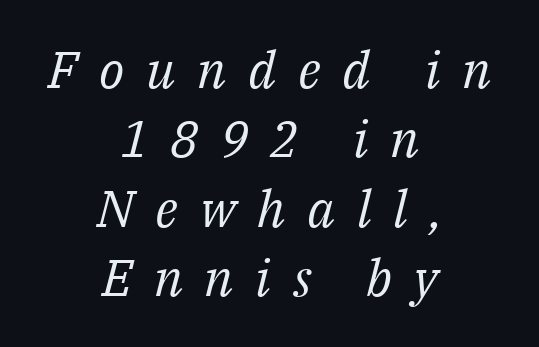
The passage shown has open, widely tracked lettering throughout. Vertical stems look standard width or narrower in stroke. The typography opts for an oblique posture over an upright one. The typeface chosen for these lines features serifs.
